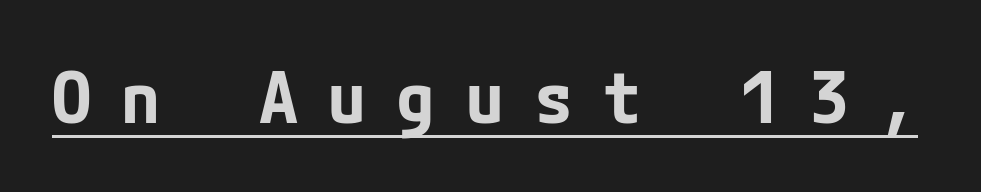
{"serif": "no", "italic": "no", "bold": "yes", "weight": "bold", "width": "normal", "stroke_contrast": "low", "x_height": "medium", "underline": "yes", "letter_spacing": "wide", "letter_spacing_em": 0.42, "glyph_px": 71}
